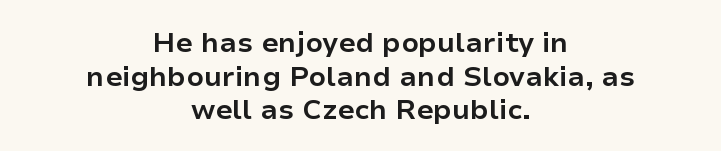
The image shows 28 px bold sans-serif type, upright; set centered, line spacing 1.2x, normal letter spacing, not underlined; low stroke contrast and a medium x-height.
